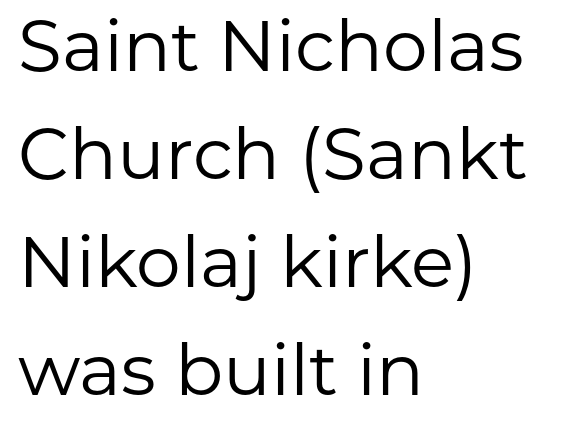
The image shows 71 px regular-weight sans-serif type, upright; set left-aligned, normal line spacing (1.52x), normal letter spacing, not underlined; low stroke contrast and a medium x-height.
